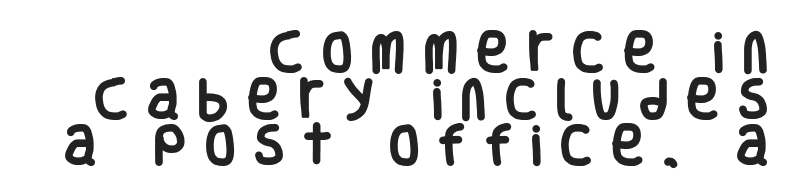
{"serif": "no", "italic": "no", "bold": "yes", "weight": "heavy", "width": "condensed", "stroke_contrast": "low", "x_height": "large", "monospaced": "no", "underline": "no", "align": "right", "line_spacing": "tight", "line_spacing_ratio": 1.06, "letter_spacing": "wide", "letter_spacing_em": 0.43, "glyph_px": 44}
